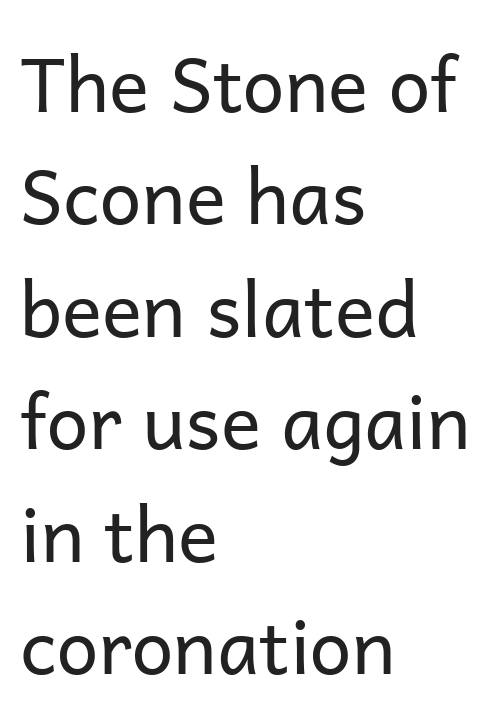
{"serif": "no", "italic": "no", "bold": "no", "weight": "regular", "width": "normal", "stroke_contrast": "low", "x_height": "medium", "monospaced": "no", "underline": "no", "align": "left", "line_spacing": "normal", "line_spacing_ratio": 1.5, "letter_spacing": "normal", "letter_spacing_em": 0.0, "glyph_px": 75}
